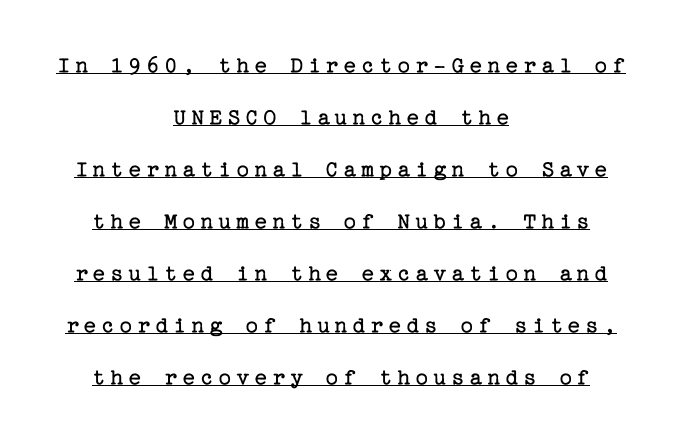
{"italic": "no", "bold": "no", "underline": "yes", "align": "center", "line_spacing": "loose", "line_spacing_ratio": 2.17, "letter_spacing": "wide", "letter_spacing_em": 0.2, "glyph_px": 24}
